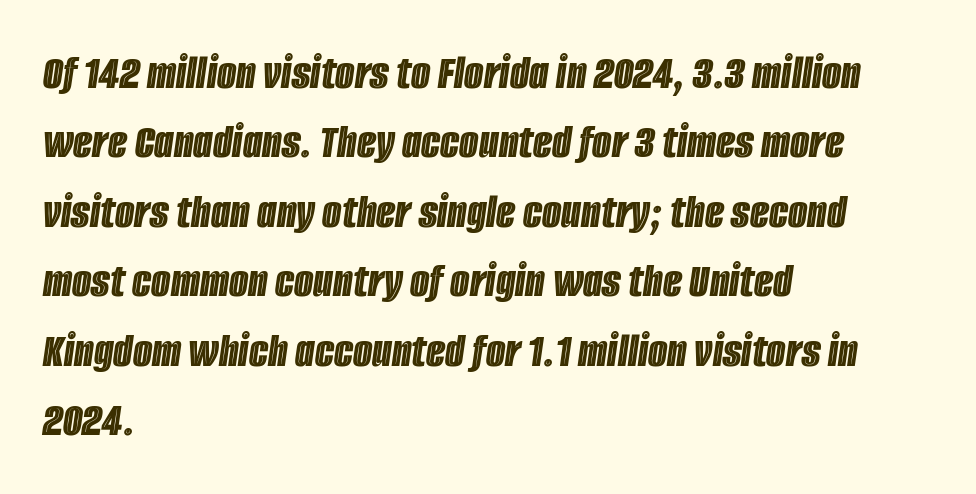
Q: Is the text italic (slanted)? A: Yes, it leans right by about 8 degrees.
Q: Is the text underlined? A: No.
Q: How is the paragraph aligned? A: Left-aligned.
Q: Is the spacing between letters normal or unusually wide? A: Normal.
Q: Is the spacing between lines tight, normal or loose? A: Normal.
Q: Width (condensed, normal, or wide)? A: Condensed.
Q: x-height? A: Large.
Q: Monospaced? A: No.
